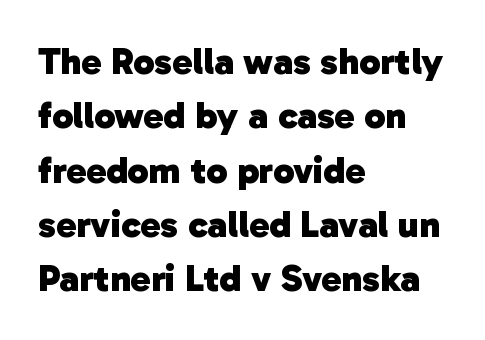
Q: Is the text bold? A: Yes.
Q: Is the typeface a serif or a sans-serif typeface? A: Sans-serif.
Q: Is the text underlined? A: No.
Q: How is the paragraph aligned? A: Left-aligned.
Q: Is the spacing between letters normal or unusually wide? A: Normal.
Q: Is the spacing between lines tight, normal or loose? A: Normal.
Q: Width (condensed, normal, or wide)? A: Normal.
Q: Stroke contrast? A: Low.
Q: x-height? A: Medium.
Q: Monospaced? A: No.
